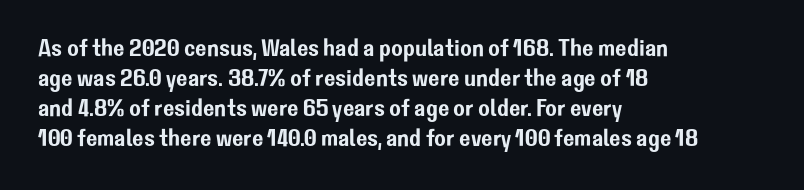
{"italic": "no", "underline": "no", "align": "left", "line_spacing": "normal", "line_spacing_ratio": 1.25, "letter_spacing": "normal", "letter_spacing_em": 0.0, "glyph_px": 24}
